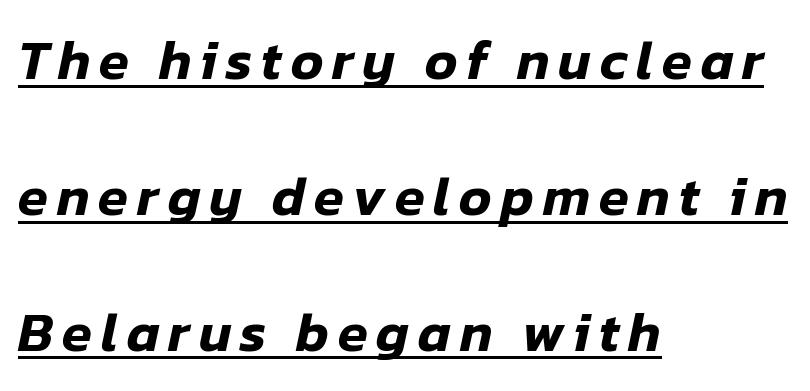
Q: Is the text italic (slanted)? A: Yes, it leans right by about 12 degrees.
Q: Is the text underlined? A: Yes.
Q: How is the paragraph aligned? A: Left-aligned.
Q: Is the spacing between lines tight, normal or loose? A: Loose.
Q: Width (condensed, normal, or wide)? A: Normal.
Q: Stroke contrast? A: Low.
Q: x-height? A: Medium.
Q: Monospaced? A: No.
